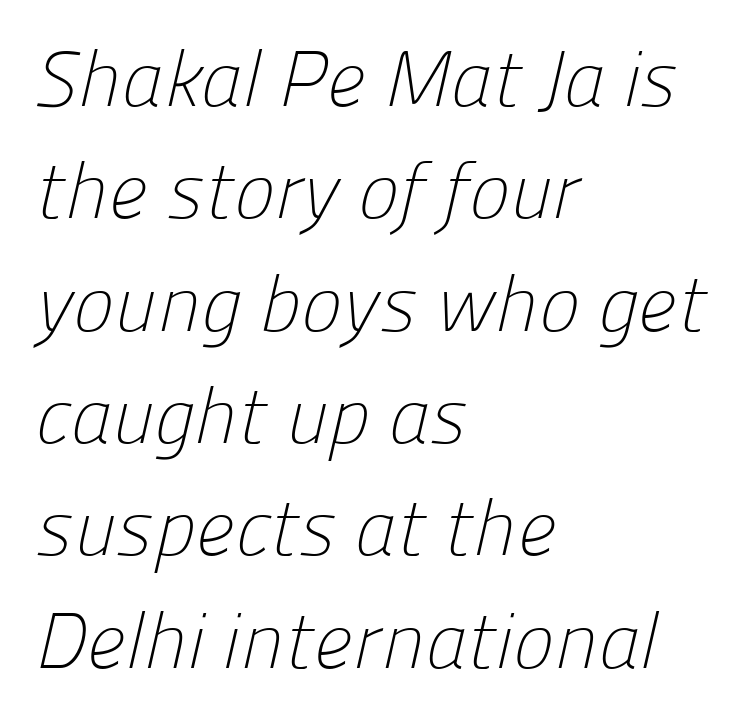
Q: Is the text bold? A: No.
Q: Is the typeface a serif or a sans-serif typeface? A: Sans-serif.
Q: Is the text underlined? A: No.
Q: How is the paragraph aligned? A: Left-aligned.
Q: Is the spacing between letters normal or unusually wide? A: Normal.
Q: Is the spacing between lines tight, normal or loose? A: Normal.
Q: Width (condensed, normal, or wide)? A: Normal.
Q: Stroke contrast? A: Low.
Q: x-height? A: Medium.
Q: Monospaced? A: No.
